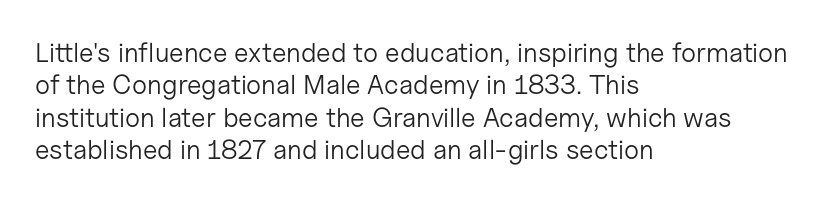
The font is comparable to plain body text, perhaps lighter. Line starts are locked; line ends wander. Nothing unusual about the tracking: characters are spaced as the font intends. The type sits square on the baseline with zero lean. Rule under the text: the space is simply empty.
